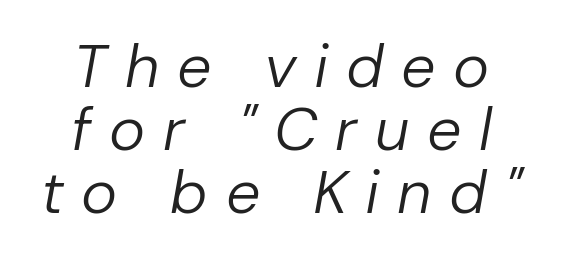
{"italic": "yes", "lean": "right", "slant_degrees": 10, "bold": "no", "weight": "regular", "width": "normal", "stroke_contrast": "low", "x_height": "medium", "monospaced": "no", "underline": "no", "align": "center", "line_spacing": "tight", "line_spacing_ratio": 1.03, "letter_spacing": "wide", "letter_spacing_em": 0.29, "glyph_px": 61}
